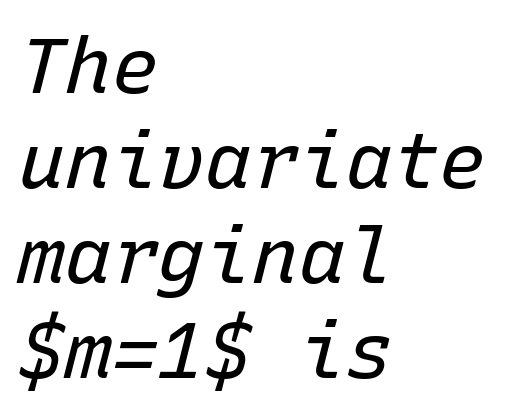
The image shows 78 px regular-weight type, italic (leaning right), monospaced; set left-aligned, line spacing 1.22x, normal letter spacing, not underlined; low stroke contrast and a medium x-height.
